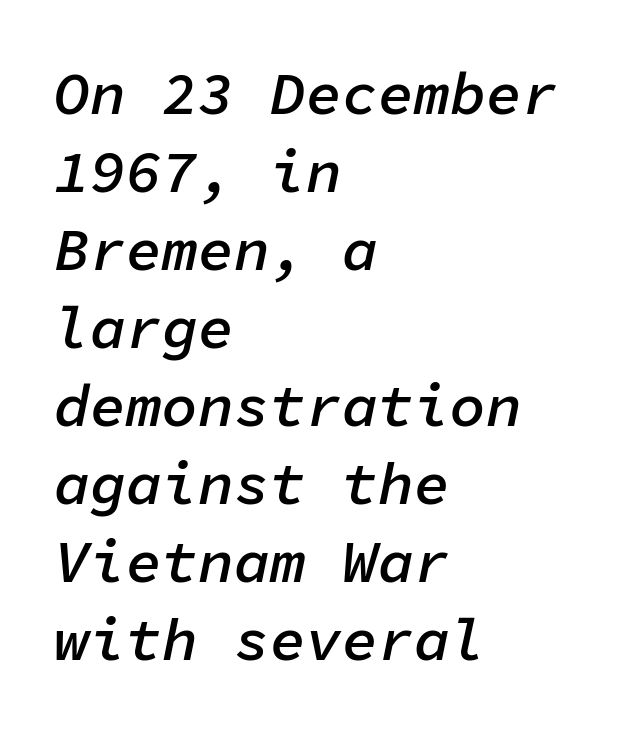
Q: Is the text bold? A: Semi-bold.
Q: Is the text italic (slanted)? A: Yes, it leans right by about 11 degrees.
Q: Is the text underlined? A: No.
Q: How is the paragraph aligned? A: Left-aligned.
Q: Is the spacing between letters normal or unusually wide? A: Normal.
Q: Is the spacing between lines tight, normal or loose? A: Normal.
Q: Width (condensed, normal, or wide)? A: Normal.
Q: Stroke contrast? A: Low.
Q: x-height? A: Medium.
Q: Monospaced? A: Yes.
